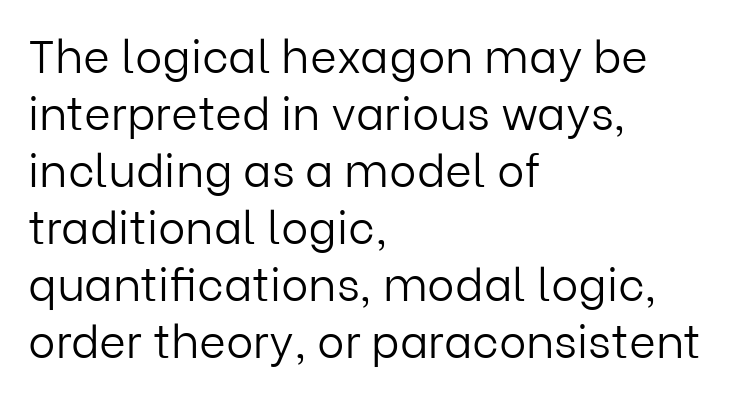
Has an underline been added? It has not. The paragraph has a hard left edge and a soft right edge. Each letter's strokes conclude bluntly, with no projecting serifs. This sample uses an upright cut, with every glyph sitting square on the baseline.
